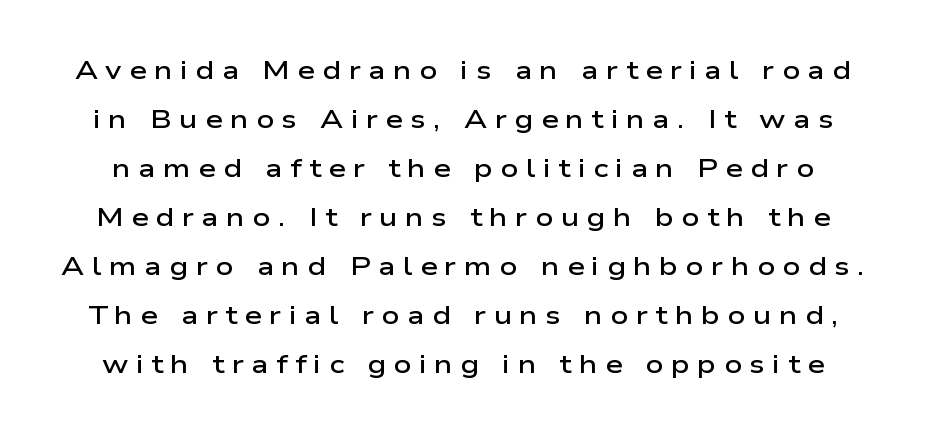
The passage shown stacks its lines with a broad gap. These words are printed semibold, heavier than regular yet not bold. The passage shown has open, widely tracked lettering throughout. This is roman type, the default non-slanted kind.
